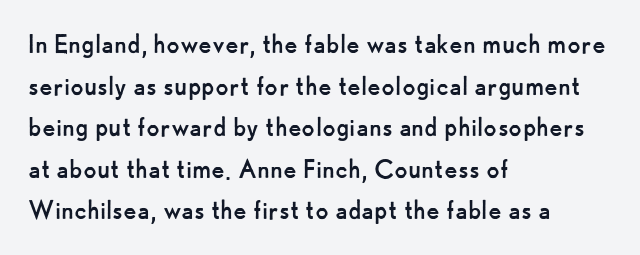
The image shows 31 px regular-weight sans-serif type, upright; set left-aligned, normal line spacing (1.34x), normal letter spacing, not underlined; low stroke contrast and a small x-height.
